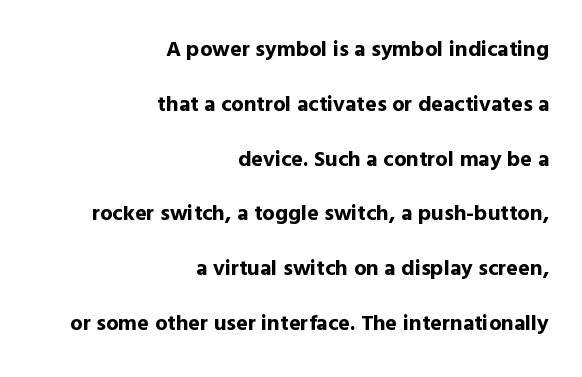
The strokes are fattened all the way to bold. Just letters on the line, the space beneath them empty. The designer dialed line spacing up above the default. Compared with typical body copy, the letter spacing here is the same.
